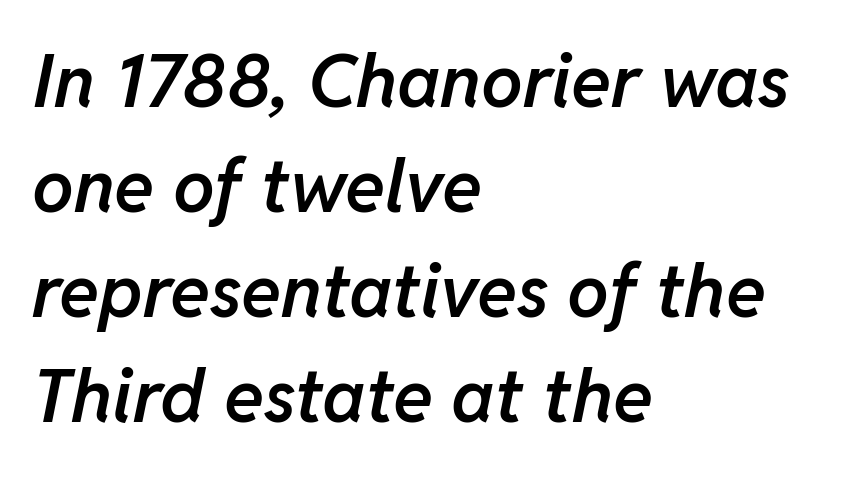
The image shows 74 px semibold type, italic (leaning right); set left-aligned, normal line spacing (1.42x), normal letter spacing, not underlined; low stroke contrast and a medium x-height.
